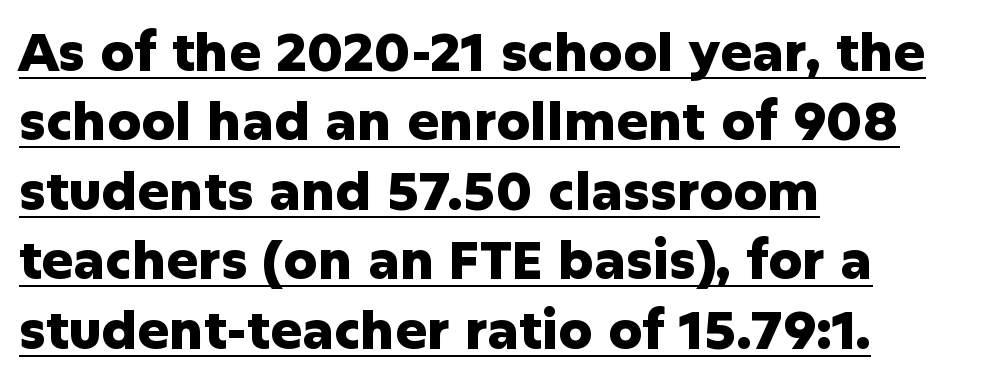
{"serif": "no", "italic": "no", "bold": "yes", "weight": "heavy", "width": "normal", "stroke_contrast": "low", "x_height": "medium", "monospaced": "no", "underline": "yes", "align": "left", "line_spacing": "normal", "line_spacing_ratio": 1.31, "letter_spacing": "normal", "letter_spacing_em": 0.0, "glyph_px": 53}
